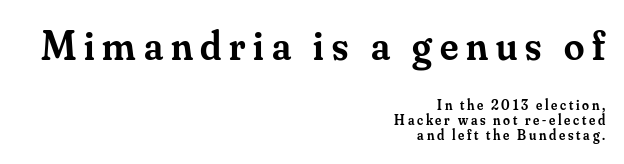
{"serif": "yes", "italic": "no", "bold": "semi", "weight": "semibold", "width": "normal", "stroke_contrast": "medium", "x_height": "small", "monospaced": "no", "underline": "no", "align": "right", "line_spacing": "tight", "line_spacing_ratio": 1.08, "larger_block": "first", "size_ratio": 2.93, "glyph_px": 41}
